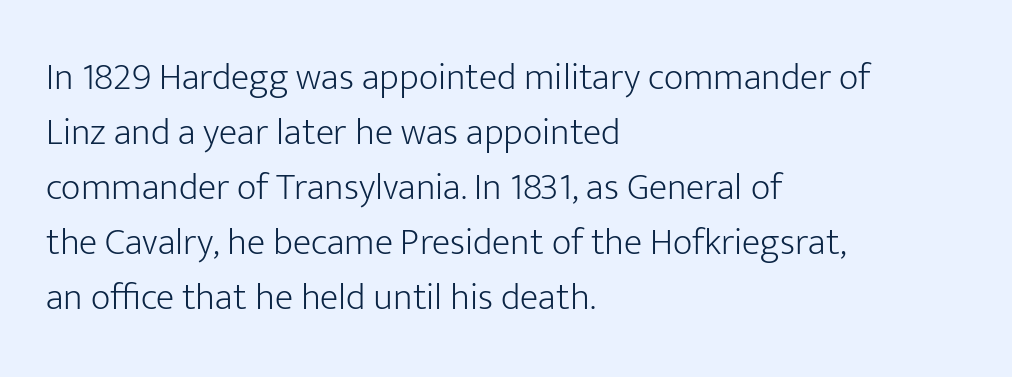
{"serif": "no", "italic": "no", "bold": "no", "weight": "light", "width": "normal", "stroke_contrast": "low", "x_height": "medium", "monospaced": "no", "underline": "no", "align": "left", "line_spacing": "normal", "line_spacing_ratio": 1.45, "letter_spacing": "normal", "letter_spacing_em": 0.0, "glyph_px": 38}
